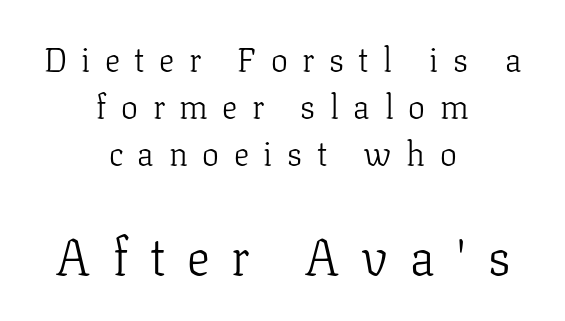
Q: Is the text bold? A: No.
Q: Is the text italic (slanted)? A: No, it is upright.
Q: Is the typeface a serif or a sans-serif typeface? A: Serif.
Q: Is the text underlined? A: No.
Q: How is the paragraph aligned? A: Centered.
Q: Is the spacing between letters normal or unusually wide? A: Unusually wide.
Q: Is the spacing between lines tight, normal or loose? A: Normal.
Q: Which block of text is set in a larger size, the first (top) or the second (bottom)? A: The second (bottom) one.
Q: Width (condensed, normal, or wide)? A: Normal.
Q: Stroke contrast? A: Low.
Q: x-height? A: Medium.
Q: Monospaced? A: No.
